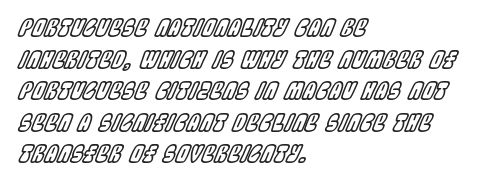
Q: Is the text italic (slanted)? A: Yes, it leans right by about 22 degrees.
Q: Is the text underlined? A: No.
Q: How is the paragraph aligned? A: Left-aligned.
Q: Is the spacing between letters normal or unusually wide? A: Normal.
Q: Is the spacing between lines tight, normal or loose? A: Normal.
